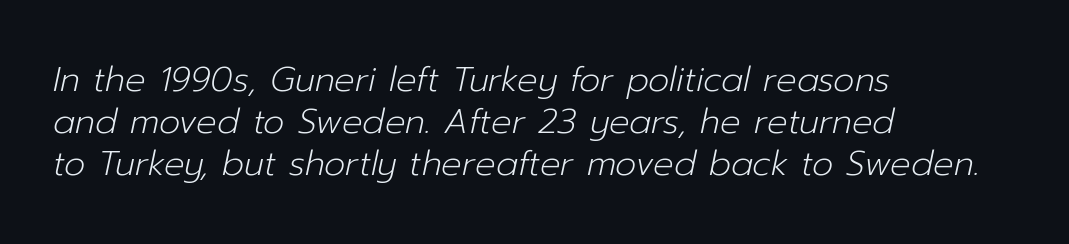
Q: Is the text bold? A: No.
Q: Is the text italic (slanted)? A: Yes, it leans right by about 12 degrees.
Q: Is the text underlined? A: No.
Q: How is the paragraph aligned? A: Left-aligned.
Q: Is the spacing between letters normal or unusually wide? A: Normal.
Q: Width (condensed, normal, or wide)? A: Normal.
Q: Stroke contrast? A: Low.
Q: x-height? A: Medium.
Q: Monospaced? A: No.
